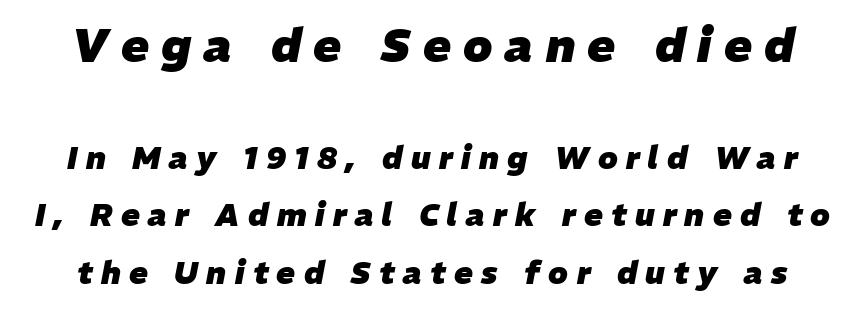
Q: Is the text bold? A: Yes.
Q: Is the text italic (slanted)? A: Yes, it leans right by about 11 degrees.
Q: Is the text underlined? A: No.
Q: Is the spacing between letters normal or unusually wide? A: Unusually wide.
Q: Which block of text is set in a larger size, the first (top) or the second (bottom)? A: The first (top) one.
Q: Width (condensed, normal, or wide)? A: Normal.
Q: Stroke contrast? A: Low.
Q: x-height? A: Medium.
Q: Monospaced? A: No.
